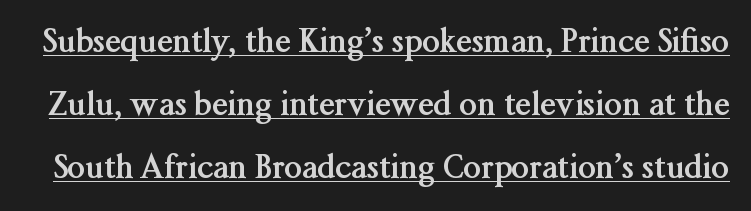
{"serif": "yes", "italic": "no", "bold": "yes", "weight": "semibold", "width": "normal", "stroke_contrast": "medium", "x_height": "medium", "monospaced": "no", "underline": "yes", "line_spacing": "loose", "line_spacing_ratio": 1.97, "letter_spacing": "normal", "letter_spacing_em": 0.0, "glyph_px": 32}
